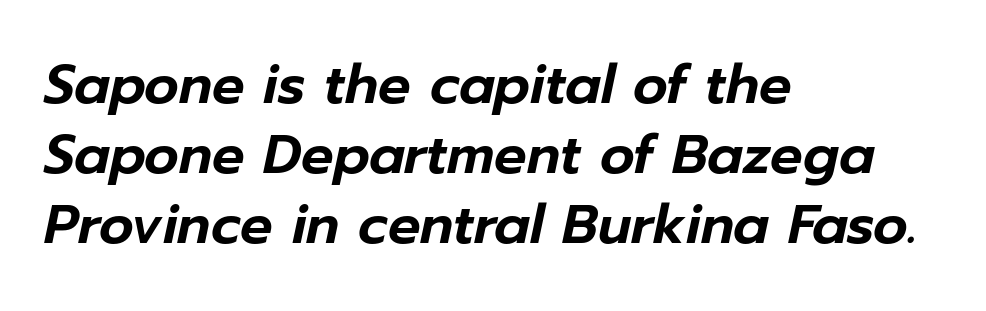
Q: Is the text italic (slanted)? A: Yes, it leans right by about 12 degrees.
Q: Is the text underlined? A: No.
Q: How is the paragraph aligned? A: Left-aligned.
Q: Is the spacing between letters normal or unusually wide? A: Normal.
Q: Is the spacing between lines tight, normal or loose? A: Normal.
Q: Width (condensed, normal, or wide)? A: Normal.
Q: Stroke contrast? A: Low.
Q: x-height? A: Medium.
Q: Monospaced? A: No.
